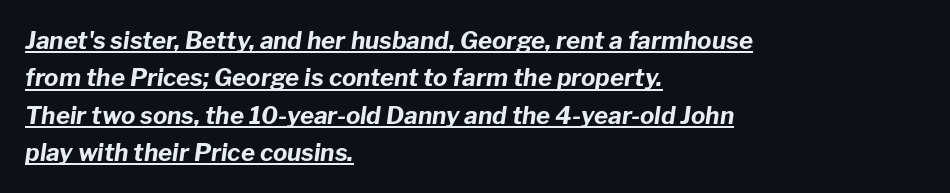
Q: Is the text bold? A: Yes.
Q: Is the text italic (slanted)? A: Yes, it leans right by about 8 degrees.
Q: Is the text underlined? A: Yes.
Q: How is the paragraph aligned? A: Left-aligned.
Q: Is the spacing between letters normal or unusually wide? A: Normal.
Q: Is the spacing between lines tight, normal or loose? A: Normal.
